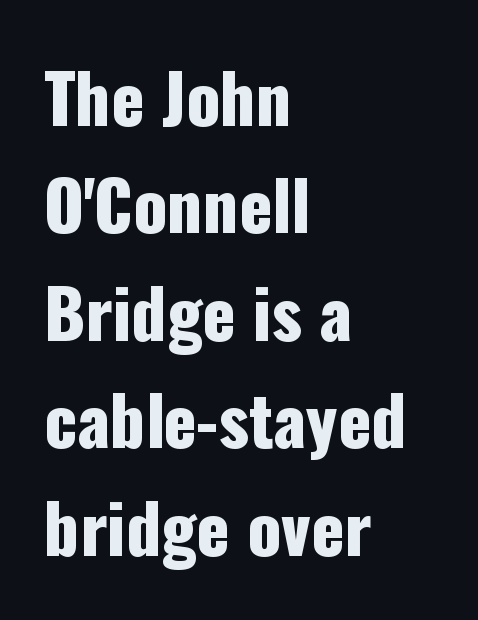
The image shows 68 px condensed sans-serif type, upright; set left-aligned, normal line spacing (1.58x), normal letter spacing, not underlined; low stroke contrast and a medium x-height.
